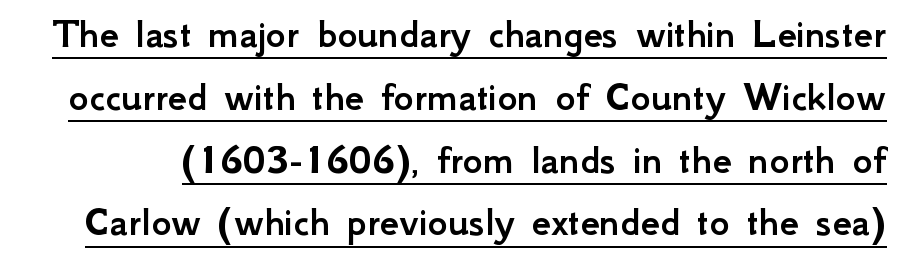
{"serif": "no", "italic": "no", "width": "normal", "stroke_contrast": "low", "x_height": "small", "monospaced": "no", "underline": "yes", "line_spacing": "normal", "line_spacing_ratio": 1.46, "letter_spacing": "normal", "letter_spacing_em": 0.0, "glyph_px": 43}
